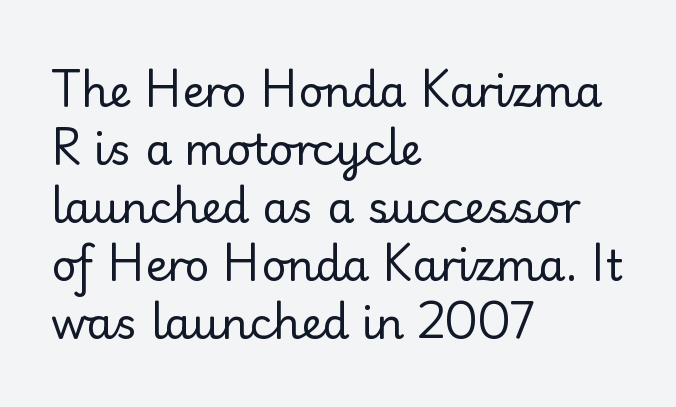
The passage shown stacks its lines at a standard gap. This is the regular roman posture of the typeface. Vertical stems look standard width or narrower in stroke. The line texture is even and compact thanks to regular tracking. Does the copy run flush right? No — it runs flush left.
